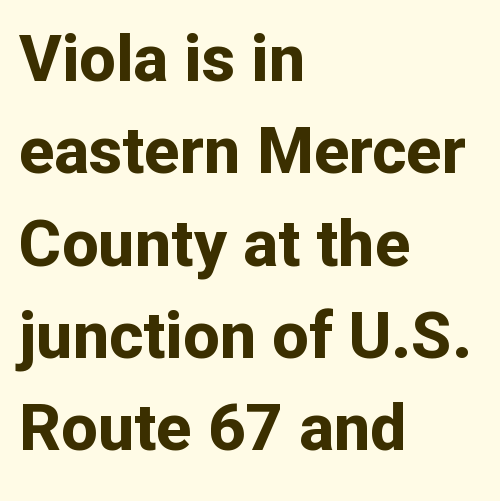
{"serif": "no", "italic": "no", "bold": "yes", "weight": "bold", "width": "normal", "stroke_contrast": "low", "x_height": "medium", "monospaced": "no", "underline": "no", "align": "left", "line_spacing": "normal", "line_spacing_ratio": 1.42, "letter_spacing": "normal", "letter_spacing_em": 0.0, "glyph_px": 65}
